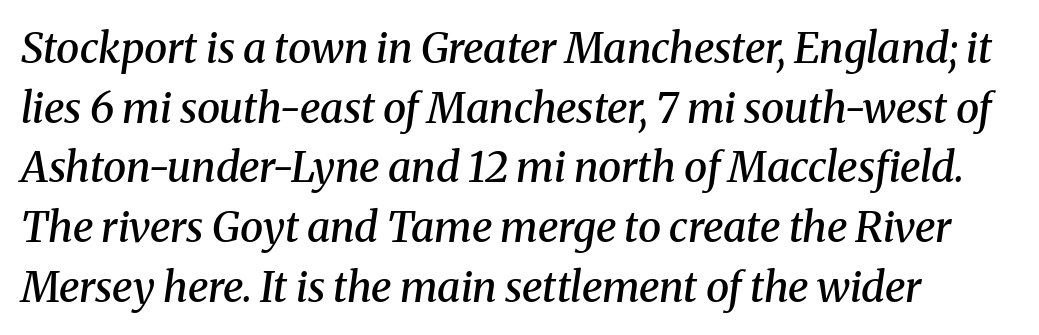
The image shows 42 px semibold serif type, italic (leaning right); set normal line spacing (1.42x), normal letter spacing, not underlined; medium stroke contrast and a medium x-height.
